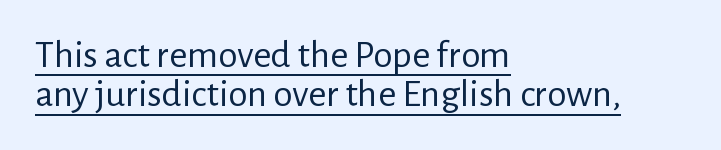
The image shows 39 px regular-weight sans-serif type, upright; set left-aligned, tight line spacing (1.01x), normal letter spacing, underlined; low stroke contrast and a medium x-height.
